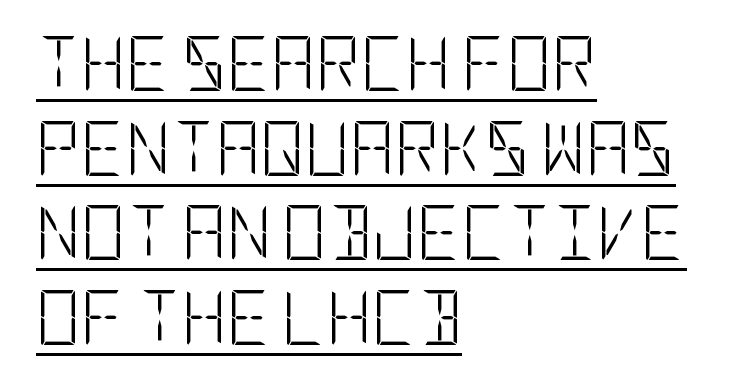
The image shows 55 px light, condensed sans-serif type, upright; set left-aligned, normal line spacing (1.54x), normal letter spacing, underlined; low stroke contrast and a large x-height.
